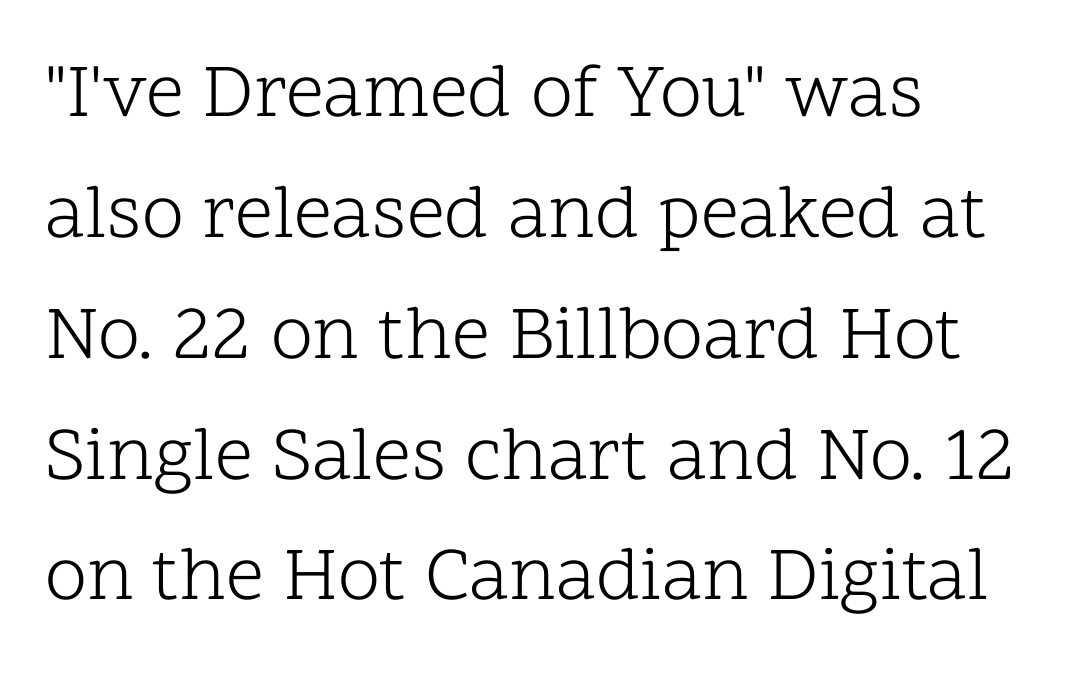
{"serif": "yes", "italic": "no", "bold": "no", "weight": "light", "width": "normal", "stroke_contrast": "low", "x_height": "medium", "monospaced": "no", "underline": "no", "align": "left", "line_spacing": "normal", "line_spacing_ratio": 1.59, "letter_spacing": "normal", "letter_spacing_em": 0.0, "glyph_px": 76}
